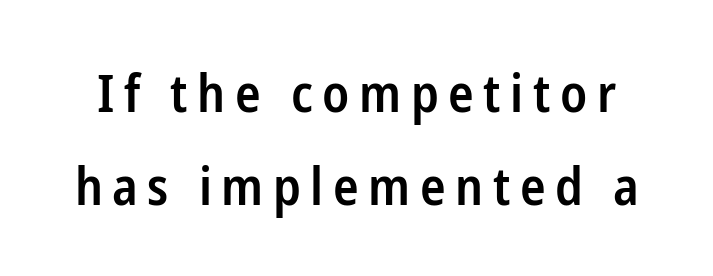
The image shows 53 px semibold, condensed sans-serif type, upright; set line spacing 1.75x, not underlined; low stroke contrast and a medium x-height.
